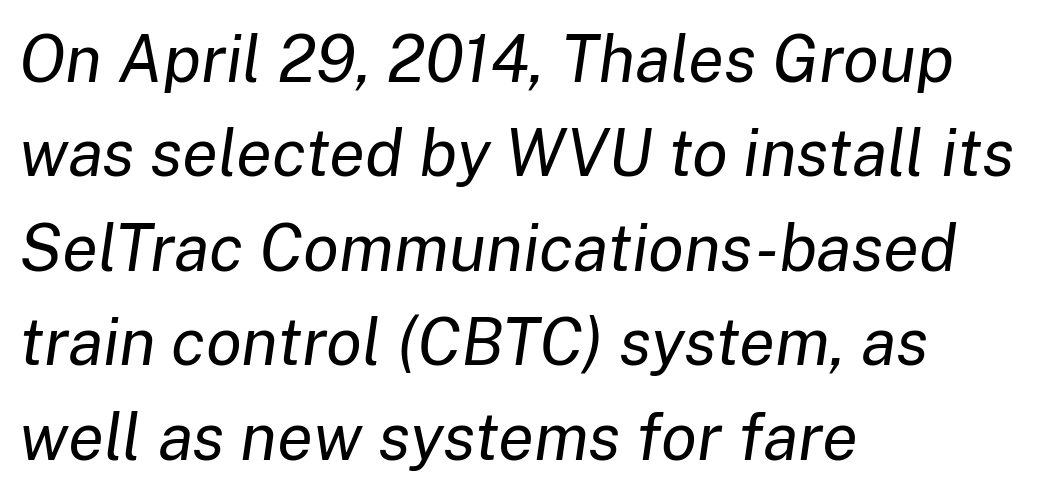
The image shows 66 px regular-weight type, italic (leaning right); set left-aligned, normal line spacing (1.43x), normal letter spacing, not underlined; low stroke contrast and a medium x-height.
